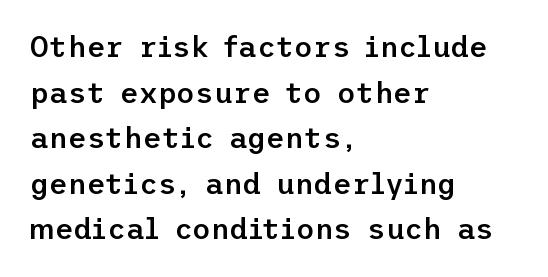
The typesetter chose a ragged-right arrangement here. Does the type have serifs? No, each stem ends abruptly. Letter spacing: default. Every stem runs plumb, perpendicular to the baseline. Descender tails drop into unmarked territory.
